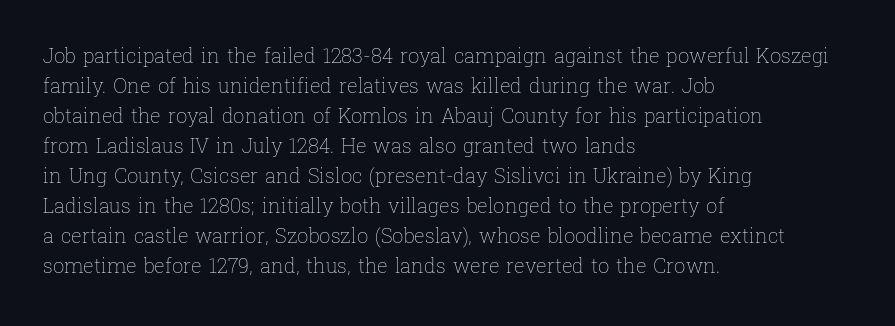
{"italic": "no", "bold": "no", "underline": "no", "align": "left", "line_spacing": "normal", "line_spacing_ratio": 1.5, "letter_spacing": "normal", "letter_spacing_em": 0.0, "glyph_px": 20}
